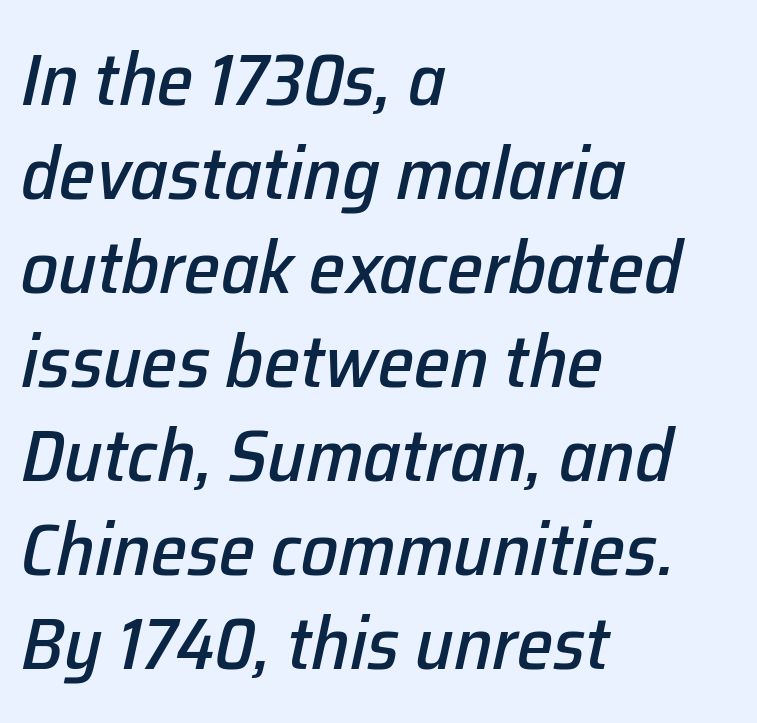
Q: Is the text italic (slanted)? A: Yes, it leans right by about 12 degrees.
Q: Is the text underlined? A: No.
Q: How is the paragraph aligned? A: Left-aligned.
Q: Is the spacing between letters normal or unusually wide? A: Normal.
Q: Is the spacing between lines tight, normal or loose? A: Normal.
Q: Width (condensed, normal, or wide)? A: Normal.
Q: Stroke contrast? A: Low.
Q: x-height? A: Medium.
Q: Monospaced? A: No.
